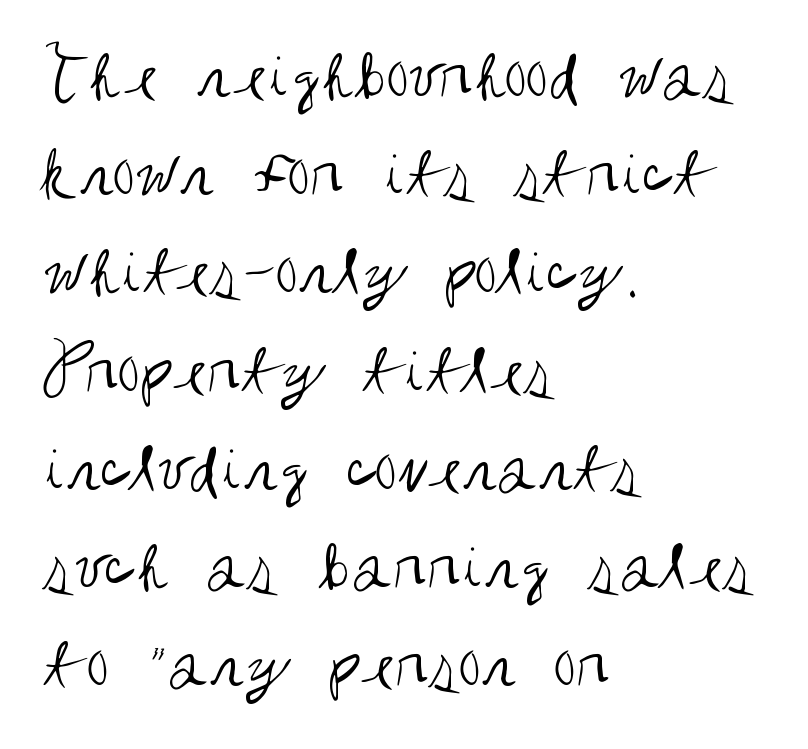
The image shows 75 px regular-weight, condensed sans-serif type; set left-aligned, normal line spacing (1.31x), normal letter spacing, not underlined; medium stroke contrast and a large x-height.
